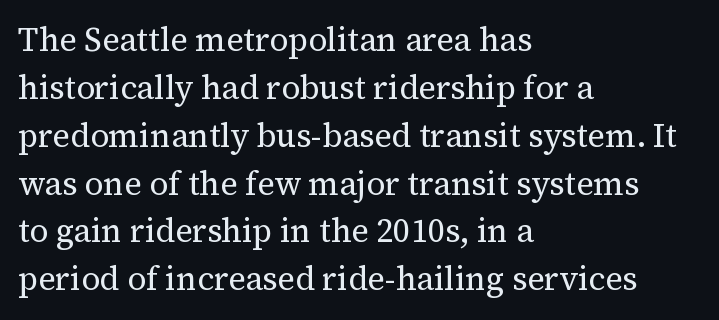
The image shows 33 px regular-weight serif type, upright; set left-aligned, normal line spacing (1.45x), normal letter spacing, not underlined; medium stroke contrast and a medium x-height.
